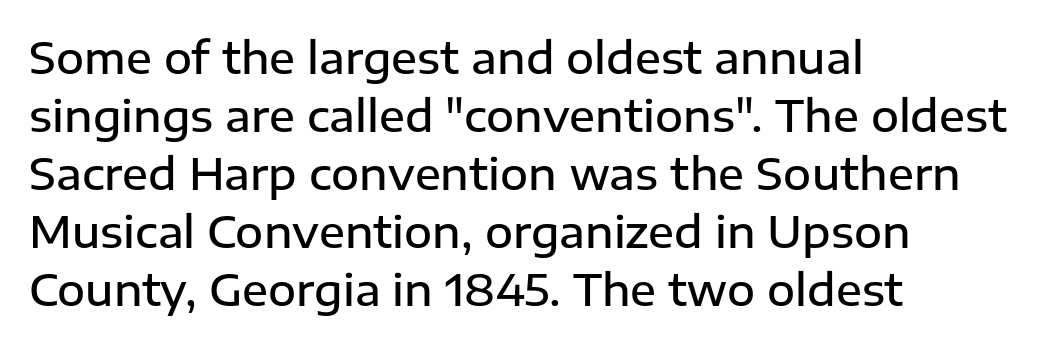
Q: Is the text bold? A: Semi-bold.
Q: Is the text italic (slanted)? A: No, it is upright.
Q: Is the typeface a serif or a sans-serif typeface? A: Sans-serif.
Q: Is the text underlined? A: No.
Q: How is the paragraph aligned? A: Left-aligned.
Q: Is the spacing between letters normal or unusually wide? A: Normal.
Q: Is the spacing between lines tight, normal or loose? A: Normal.
Q: Width (condensed, normal, or wide)? A: Normal.
Q: Stroke contrast? A: Low.
Q: x-height? A: Medium.
Q: Monospaced? A: No.
